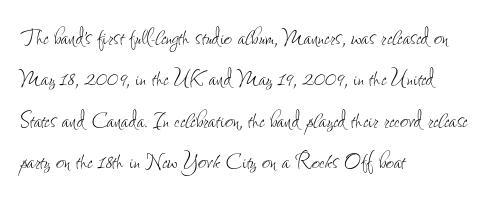
Q: Is the text bold? A: No.
Q: Is the text italic (slanted)? A: Yes.
Q: Is the text underlined? A: No.
Q: How is the paragraph aligned? A: Left-aligned.
Q: Is the spacing between letters normal or unusually wide? A: Normal.
Q: Is the spacing between lines tight, normal or loose? A: Normal.
Q: Width (condensed, normal, or wide)? A: Condensed.
Q: Stroke contrast? A: Low.
Q: x-height? A: Small.
Q: Monospaced? A: No.
